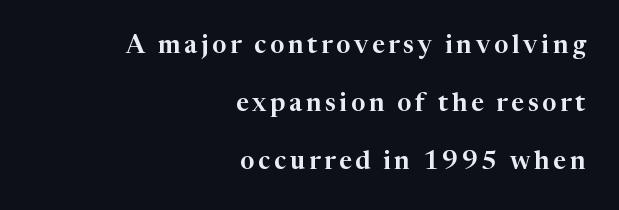
{"italic": "no", "underline": "no", "align": "right", "line_spacing": "loose", "line_spacing_ratio": 2.32, "glyph_px": 25}
